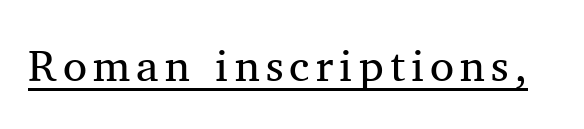
The image shows 44 px regular-weight serif type, upright; set underlined; medium stroke contrast and a medium x-height.
